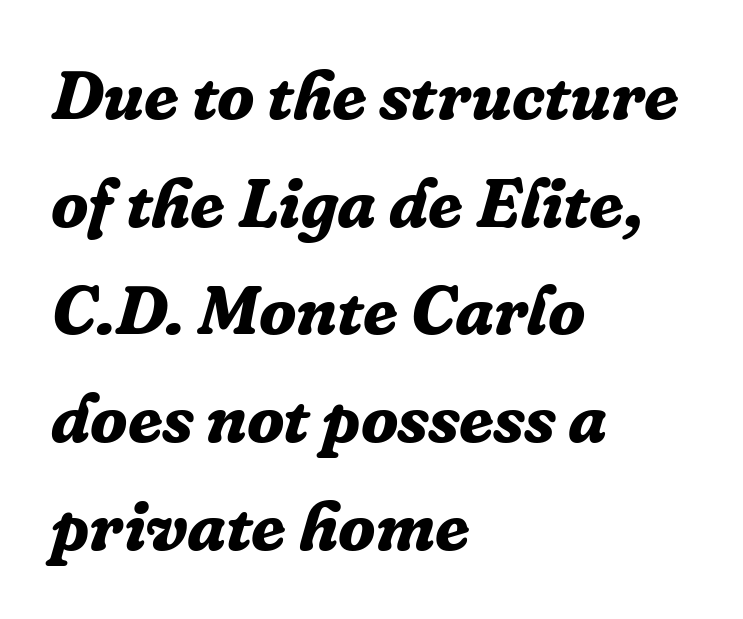
{"serif": "yes", "italic": "yes", "lean": "right", "slant_degrees": 16, "bold": "yes", "weight": "bold", "width": "normal", "stroke_contrast": "low", "x_height": "medium", "monospaced": "no", "underline": "no", "align": "left", "line_spacing": "normal", "line_spacing_ratio": 1.56, "letter_spacing": "normal", "letter_spacing_em": 0.0, "glyph_px": 69}
